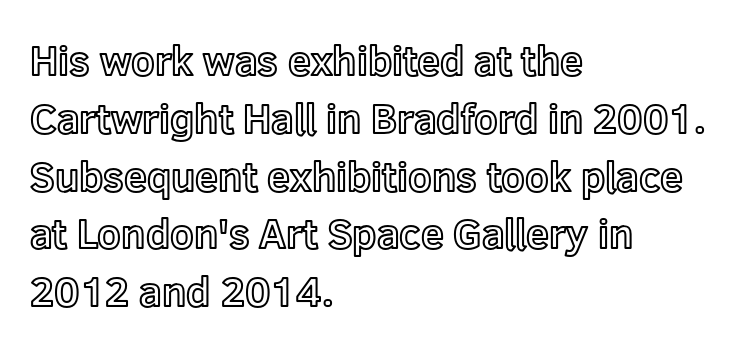
Italic: no, the glyphs are upright roman. The horizontal fit of the characters is conventional and even. How would I describe the line gaps? Plain and ordinary. You could not count columns in this text — the font is proportionally spaced. Caption: multi-line text, flush left, ragged right.
